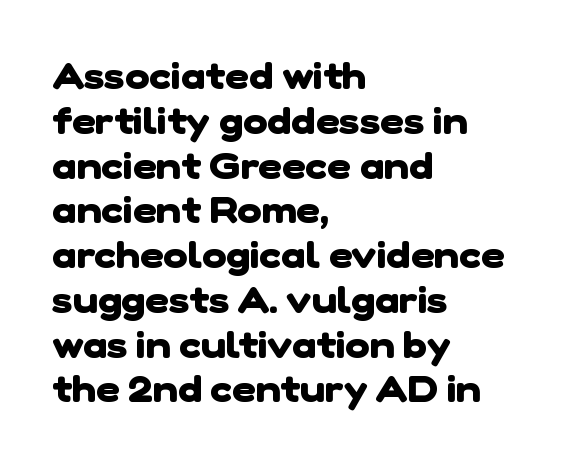
Q: Is the text bold? A: Yes.
Q: Is the typeface a serif or a sans-serif typeface? A: Sans-serif.
Q: Is the text underlined? A: No.
Q: How is the paragraph aligned? A: Left-aligned.
Q: Is the spacing between letters normal or unusually wide? A: Normal.
Q: Width (condensed, normal, or wide)? A: Normal.
Q: Stroke contrast? A: Low.
Q: x-height? A: Medium.
Q: Monospaced? A: No.
